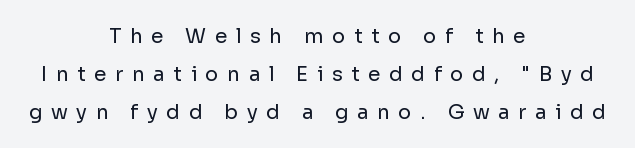
Is this a heavy cut? Hardly; it is regular or lighter. Ordinary non-slanted type is in use. Tracking here is generous; glyphs stand well apart from one another. Compared with a flush-left layout, this one balances lines on the center instead.
